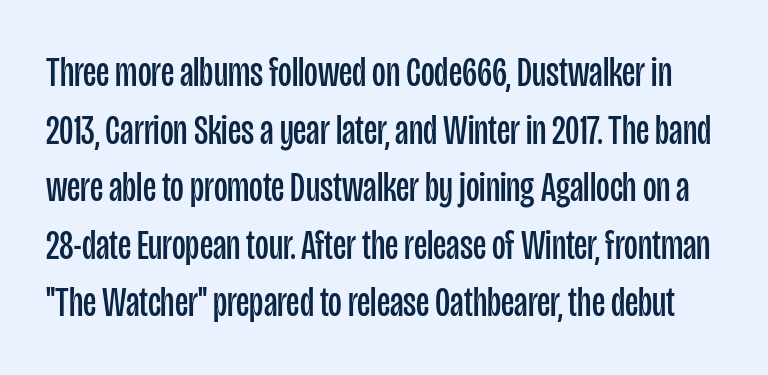
{"serif": "no", "italic": "no", "bold": "no", "weight": "regular", "width": "condensed", "stroke_contrast": "low", "x_height": "large", "monospaced": "no", "underline": "no", "line_spacing": "normal", "line_spacing_ratio": 1.37, "letter_spacing": "normal", "letter_spacing_em": 0.0, "glyph_px": 42}
